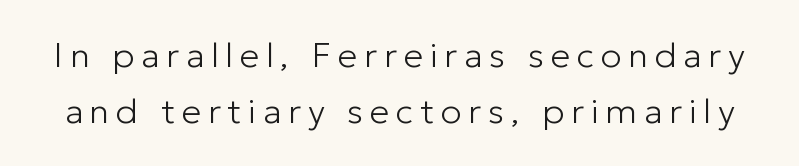
Q: Is the text bold? A: No.
Q: Is the text italic (slanted)? A: No, it is upright.
Q: Is the typeface a serif or a sans-serif typeface? A: Sans-serif.
Q: Is the text underlined? A: No.
Q: Is the spacing between lines tight, normal or loose? A: Normal.
Q: Width (condensed, normal, or wide)? A: Normal.
Q: Stroke contrast? A: Low.
Q: x-height? A: Medium.
Q: Monospaced? A: No.
